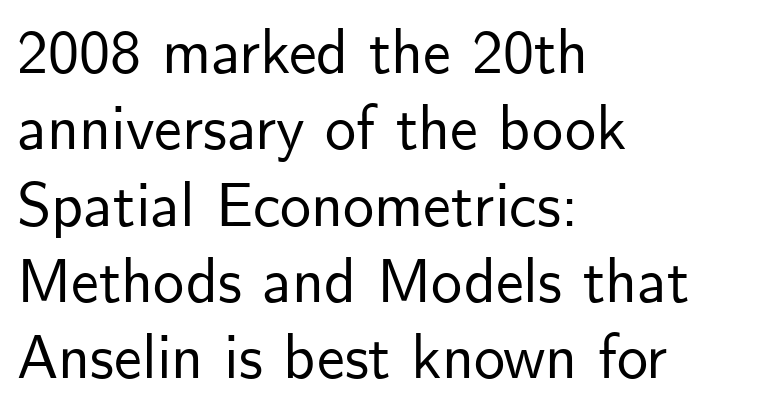
The image shows 62 px sans-serif type, upright; set left-aligned, line spacing 1.23x, normal letter spacing, not underlined; low stroke contrast and a small x-height.
